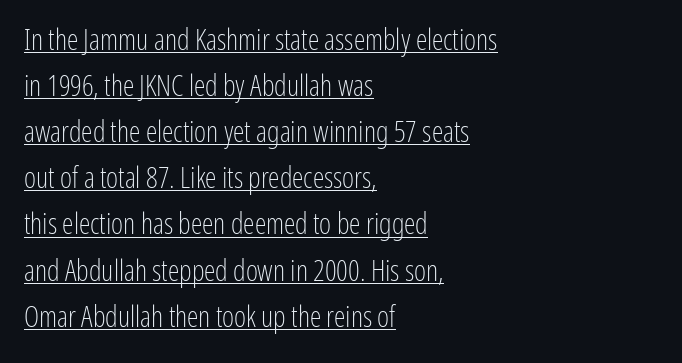
{"serif": "no", "italic": "no", "bold": "no", "weight": "light", "width": "condensed", "stroke_contrast": "low", "x_height": "medium", "monospaced": "no", "underline": "yes", "align": "left", "line_spacing": "normal", "line_spacing_ratio": 1.59, "letter_spacing": "normal", "letter_spacing_em": 0.0, "glyph_px": 29}
